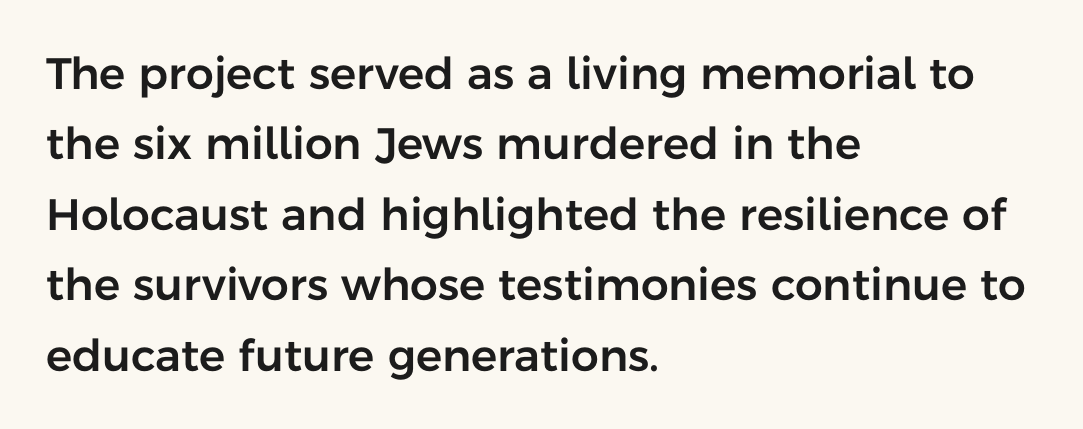
Horizontal bands of white between lines are of average thickness. No extra tracking has been applied to these lines. The text was rendered using a sans face with plain stroke endings. The text block is weighted toward the left margin, trailing off unevenly rightward. Varying glyph widths throughout — classic text-font behaviour. Quick note: not italic, upright.
